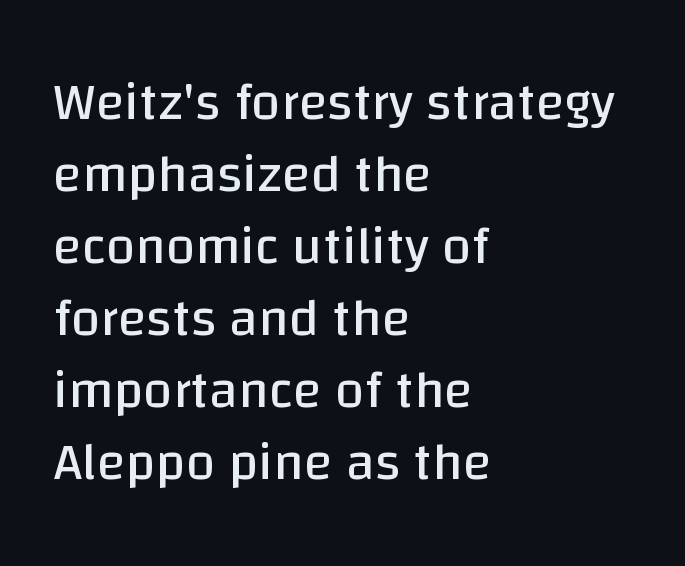
Q: Is the text bold? A: No.
Q: Is the text italic (slanted)? A: No, it is upright.
Q: Is the typeface a serif or a sans-serif typeface? A: Sans-serif.
Q: Is the text underlined? A: No.
Q: How is the paragraph aligned? A: Left-aligned.
Q: Is the spacing between letters normal or unusually wide? A: Normal.
Q: Is the spacing between lines tight, normal or loose? A: Normal.
Q: Width (condensed, normal, or wide)? A: Normal.
Q: Stroke contrast? A: Low.
Q: x-height? A: Large.
Q: Monospaced? A: No.
